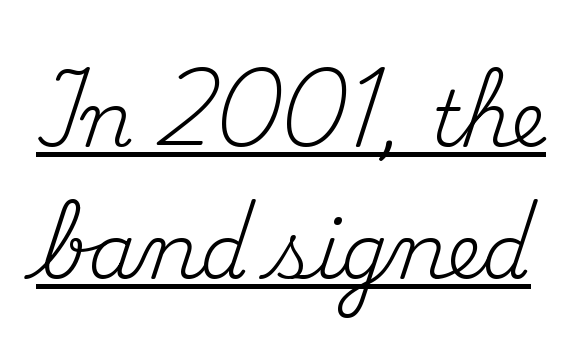
Q: Is the text bold? A: No.
Q: Is the text italic (slanted)? A: Yes.
Q: Is the typeface a serif or a sans-serif typeface? A: Serif.
Q: Is the text underlined? A: Yes.
Q: Is the spacing between letters normal or unusually wide? A: Normal.
Q: Width (condensed, normal, or wide)? A: Normal.
Q: Stroke contrast? A: Medium.
Q: x-height? A: Small.
Q: Monospaced? A: No.
